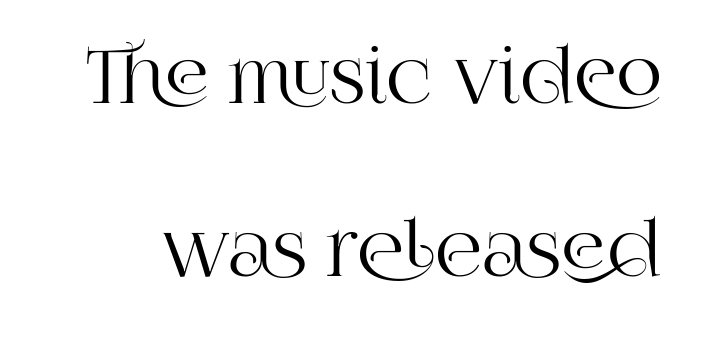
Q: Is the text italic (slanted)? A: No, it is upright.
Q: Is the typeface a serif or a sans-serif typeface? A: Serif.
Q: Is the text underlined? A: No.
Q: Is the spacing between letters normal or unusually wide? A: Normal.
Q: Is the spacing between lines tight, normal or loose? A: Loose.
Q: Width (condensed, normal, or wide)? A: Normal.
Q: Stroke contrast? A: High.
Q: x-height? A: Large.
Q: Monospaced? A: No.
